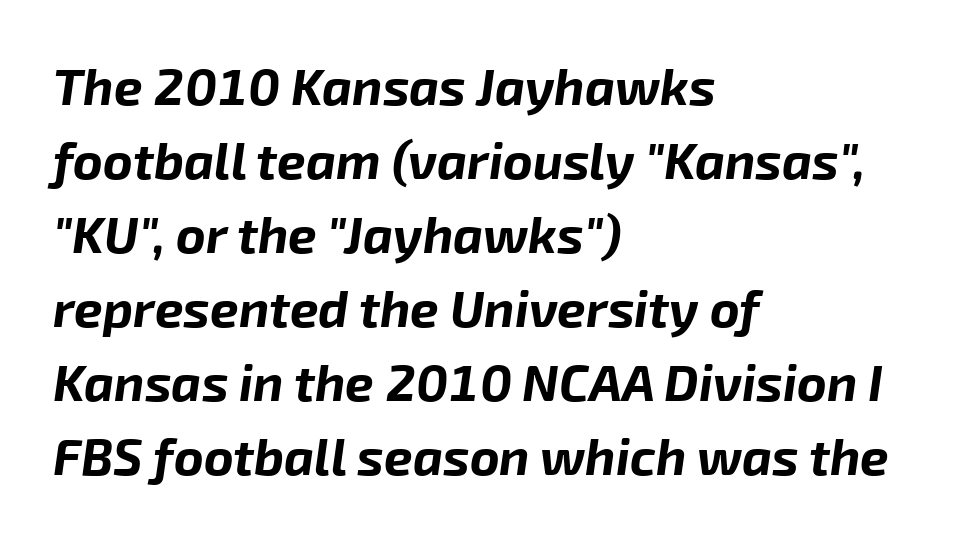
Q: Is the text bold? A: Yes.
Q: Is the text italic (slanted)? A: Yes, it leans right by about 8 degrees.
Q: Is the text underlined? A: No.
Q: How is the paragraph aligned? A: Left-aligned.
Q: Is the spacing between letters normal or unusually wide? A: Normal.
Q: Is the spacing between lines tight, normal or loose? A: Normal.
Q: Width (condensed, normal, or wide)? A: Normal.
Q: Stroke contrast? A: Low.
Q: x-height? A: Medium.
Q: Monospaced? A: No.
